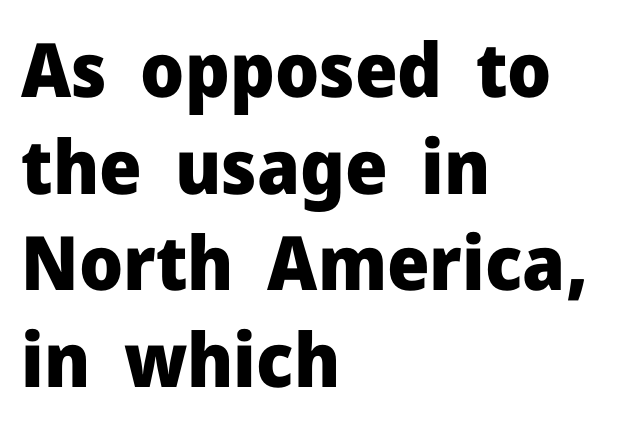
{"serif": "no", "italic": "no", "bold": "yes", "weight": "heavy", "width": "normal", "stroke_contrast": "low", "x_height": "medium", "monospaced": "no", "underline": "no", "align": "left", "line_spacing": "normal", "line_spacing_ratio": 1.29, "letter_spacing": "normal", "letter_spacing_em": 0.0, "glyph_px": 75}
